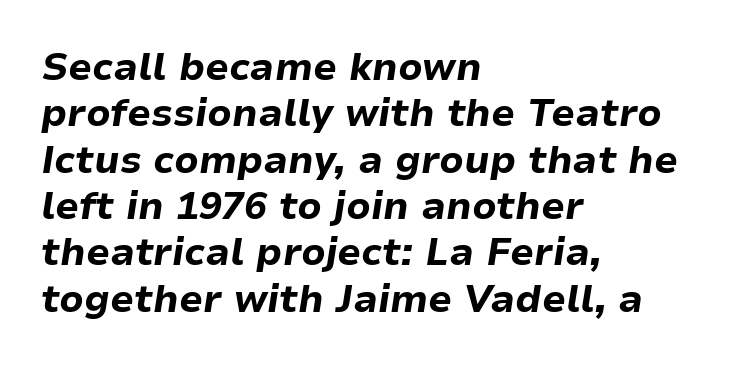
{"italic": "yes", "lean": "right", "slant_degrees": 9, "bold": "yes", "weight": "bold", "width": "normal", "stroke_contrast": "low", "x_height": "medium", "monospaced": "no", "underline": "no", "align": "left", "line_spacing_ratio": 1.22, "letter_spacing": "normal", "letter_spacing_em": 0.0, "glyph_px": 38}
